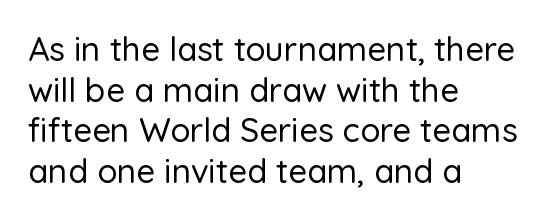
Look at the tracking — it's just the regular setting, nothing added. Any mark beneath the type? The region is blank. Short and long lines alike share a common starting point at left. Tall strokes in this sample are plumb rather than angled.
